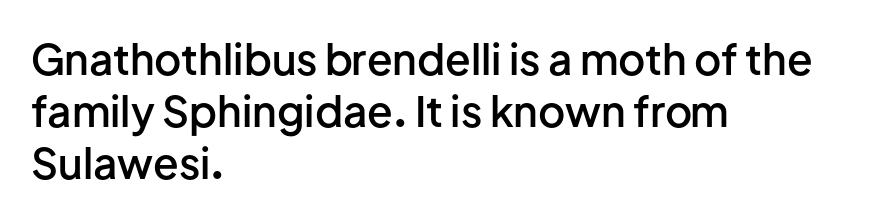
{"serif": "no", "italic": "no", "bold": "semi", "weight": "semibold", "width": "normal", "stroke_contrast": "low", "x_height": "medium", "monospaced": "no", "underline": "no", "align": "left", "line_spacing_ratio": 1.24, "letter_spacing": "normal", "letter_spacing_em": 0.0, "glyph_px": 42}
